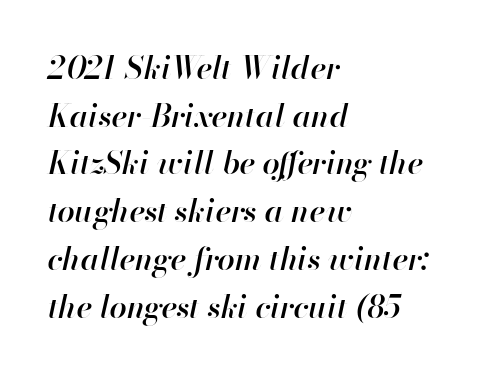
Q: Is the text bold? A: Semi-bold.
Q: Is the text italic (slanted)? A: Yes, it leans right by about 13 degrees.
Q: Is the text underlined? A: No.
Q: How is the paragraph aligned? A: Left-aligned.
Q: Is the spacing between letters normal or unusually wide? A: Normal.
Q: Is the spacing between lines tight, normal or loose? A: Normal.
Q: Width (condensed, normal, or wide)? A: Normal.
Q: Stroke contrast? A: High.
Q: x-height? A: Small.
Q: Monospaced? A: No.
